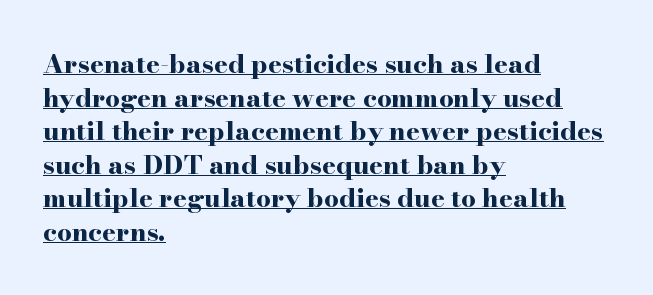
Students, this is bold: see how much ink each stroke carries. Ascenders rise straight up at ninety degrees. These lines are set flush left with a ragged right edge. The face used here is rendered with its standard letterfit. This sample carries an underscore along the baseline area.
